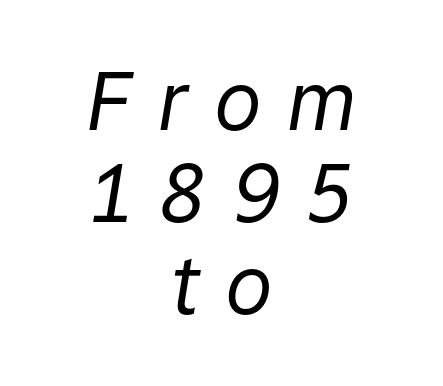
Q: Is the text bold? A: No.
Q: Is the text italic (slanted)? A: Yes, it leans right by about 9 degrees.
Q: Is the text underlined? A: No.
Q: How is the paragraph aligned? A: Centered.
Q: Is the spacing between letters normal or unusually wide? A: Unusually wide.
Q: Is the spacing between lines tight, normal or loose? A: Tight.
Q: Width (condensed, normal, or wide)? A: Normal.
Q: Stroke contrast? A: Low.
Q: x-height? A: Medium.
Q: Monospaced? A: No.
